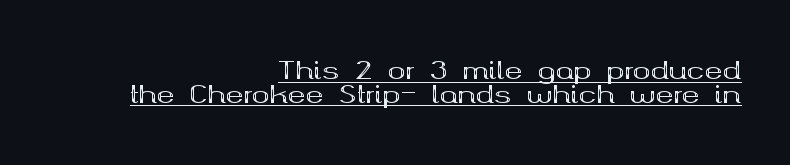
{"italic": "no", "bold": "yes", "underline": "yes", "align": "right", "line_spacing": "tight", "line_spacing_ratio": 0.99, "letter_spacing": "normal", "letter_spacing_em": 0.0, "glyph_px": 24}
